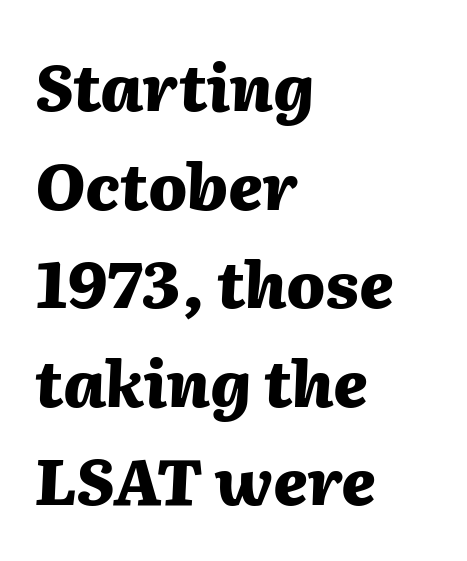
{"italic": "yes", "lean": "right", "slant_degrees": 2, "bold": "yes", "weight": "heavy", "width": "normal", "stroke_contrast": "medium", "x_height": "medium", "monospaced": "no", "underline": "no", "align": "left", "line_spacing": "normal", "line_spacing_ratio": 1.54, "letter_spacing": "normal", "letter_spacing_em": 0.0, "glyph_px": 64}
